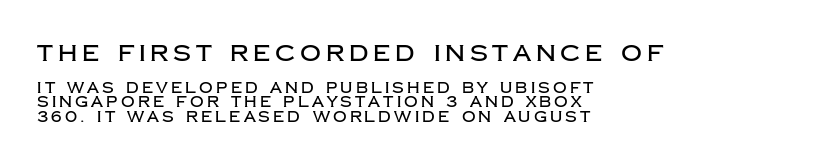
The image shows 23 px text type, upright; set left-aligned, tight line spacing (0.95x), unusually wide letter spacing (+0.21 em), not underlined; the first (top) block is 1.53x larger.
